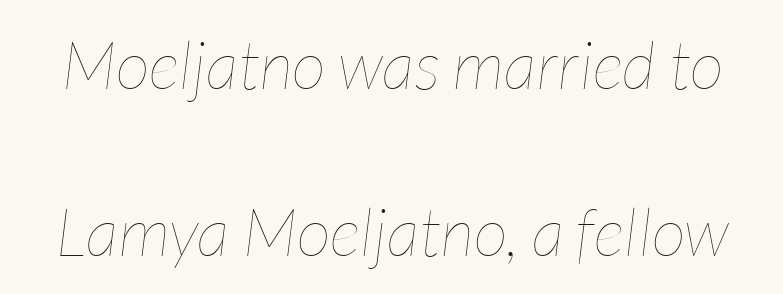
{"italic": "yes", "lean": "right", "slant_degrees": 7, "bold": "no", "weight": "thin", "width": "condensed", "stroke_contrast": "low", "x_height": "medium", "monospaced": "no", "underline": "no", "line_spacing": "loose", "line_spacing_ratio": 2.5, "letter_spacing": "normal", "letter_spacing_em": 0.0, "glyph_px": 67}
